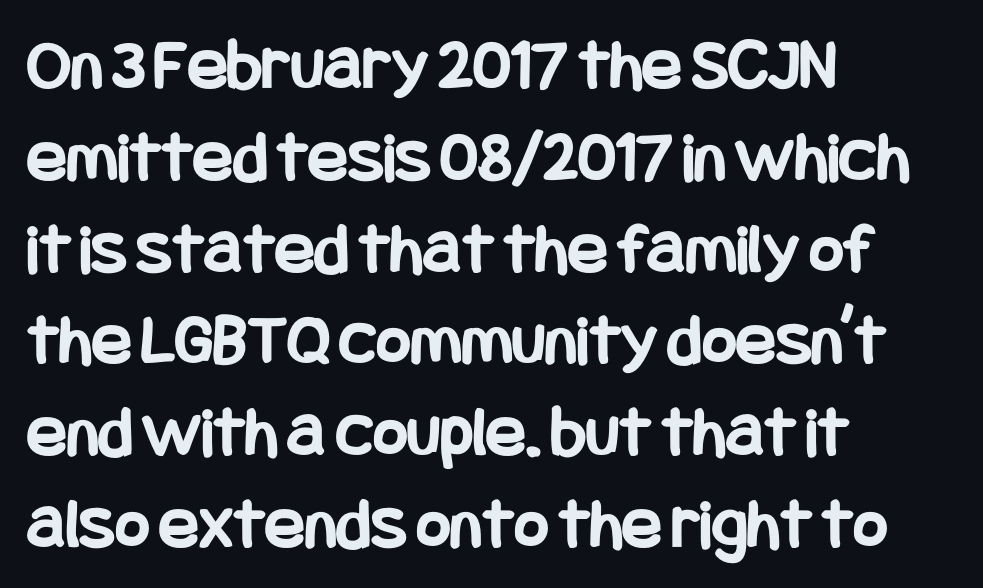
Alignment: flush left. Quick note: not italic, upright. You can tell from the bare stems that sans-serif type was used. This rendering leaves character spacing at its baseline value. Heft: maximum for text — a bold. The passage shown is not underscored anywhere.
